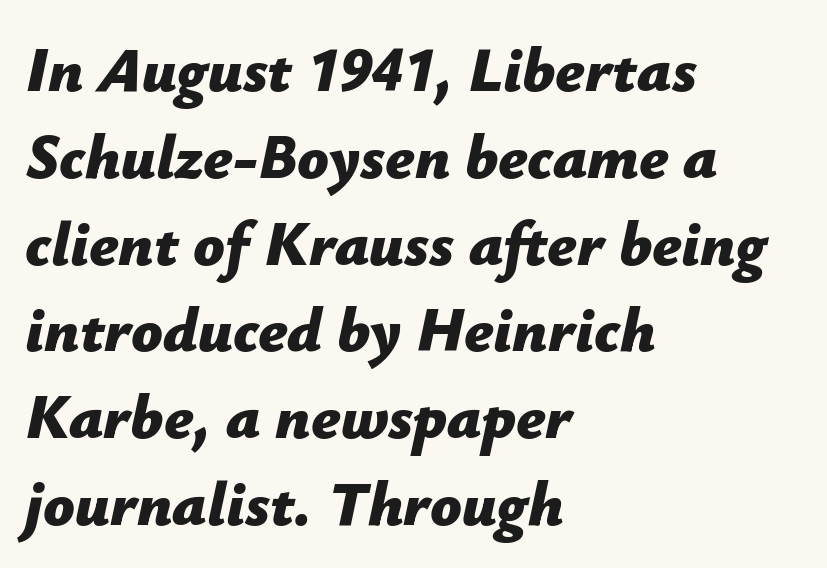
The image shows 62 px bold type, italic (leaning right); set left-aligned, normal line spacing (1.4x), normal letter spacing, not underlined; low stroke contrast and a medium x-height.
